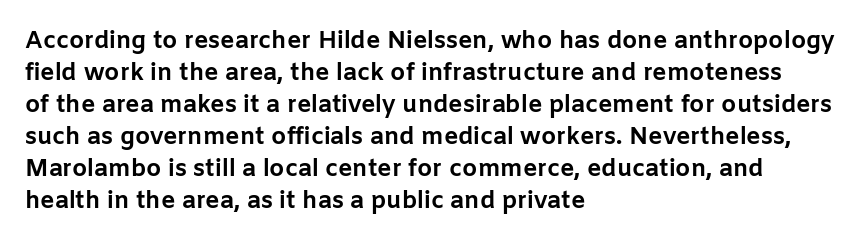
{"italic": "no", "bold": "yes", "underline": "no", "align": "left", "line_spacing": "normal", "line_spacing_ratio": 1.33, "letter_spacing": "normal", "letter_spacing_em": 0.0, "glyph_px": 24}
